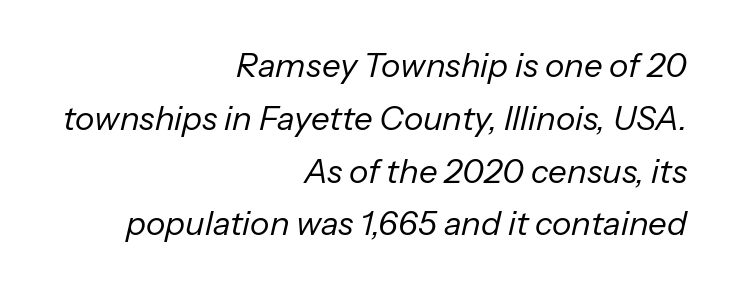
The image shows 33 px regular-weight type, italic (leaning right); set right-aligned, normal line spacing (1.6x), normal letter spacing, not underlined; low stroke contrast and a medium x-height.
